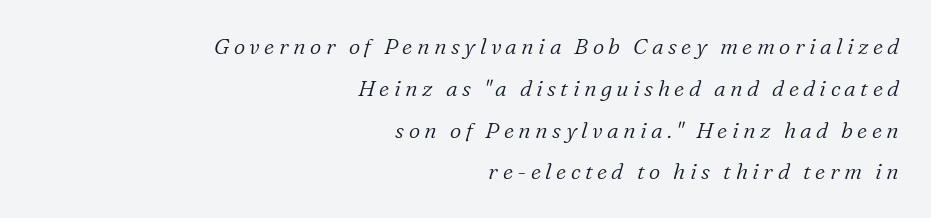
Designer's note — italics engaged. No heavy texture on the line: the type isn't bold. The line-height multiplier appears high, well above default. Anything drawn beneath the words? Only blank space. Students, note that the glyphs here are deliberately spaced far apart.
